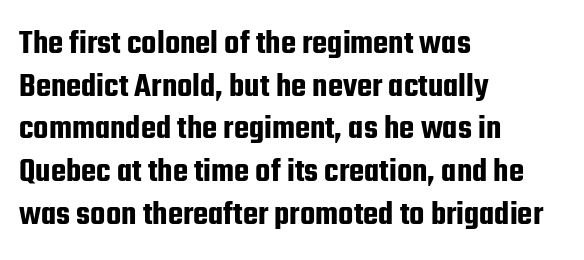
The string is rendered with underlining switched off. Here the designer chose a conventional face with non-uniform glyph widths. The face used here is a sans, in the tradition of grotesques and geometrics. Casual observation: everything's shoved over to the left.
